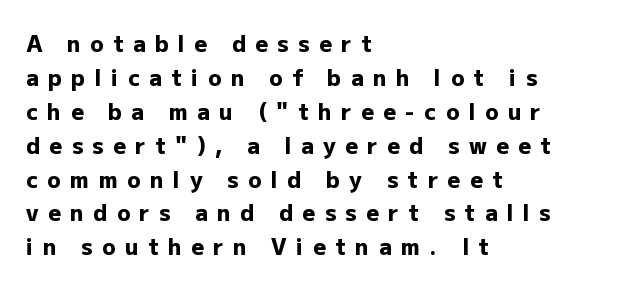
Q: Is the text bold? A: Yes.
Q: Is the text italic (slanted)? A: No, it is upright.
Q: Is the text underlined? A: No.
Q: How is the paragraph aligned? A: Left-aligned.
Q: Is the spacing between letters normal or unusually wide? A: Unusually wide.
Q: Is the spacing between lines tight, normal or loose? A: Normal.
